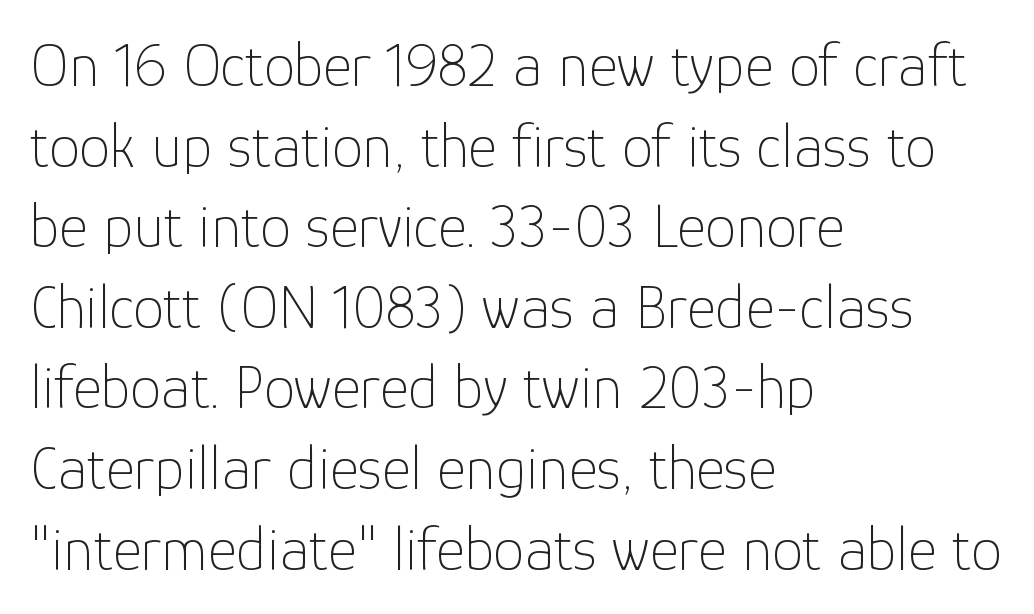
Q: Is the text bold? A: No.
Q: Is the text italic (slanted)? A: No, it is upright.
Q: Is the typeface a serif or a sans-serif typeface? A: Sans-serif.
Q: Is the text underlined? A: No.
Q: How is the paragraph aligned? A: Left-aligned.
Q: Is the spacing between letters normal or unusually wide? A: Normal.
Q: Is the spacing between lines tight, normal or loose? A: Normal.
Q: Width (condensed, normal, or wide)? A: Normal.
Q: Stroke contrast? A: Low.
Q: x-height? A: Medium.
Q: Monospaced? A: No.
